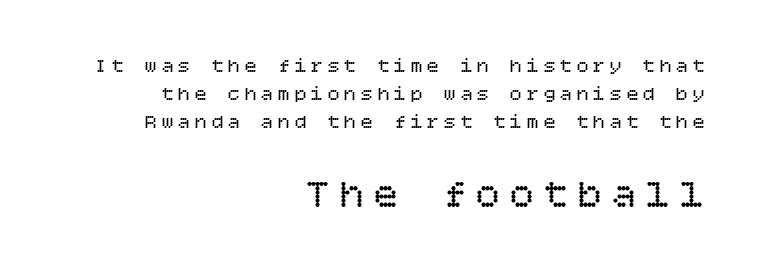
Q: Is the text bold? A: No.
Q: Is the text italic (slanted)? A: No, it is upright.
Q: Is the text underlined? A: No.
Q: How is the paragraph aligned? A: Right-aligned.
Q: Is the spacing between letters normal or unusually wide? A: Unusually wide.
Q: Is the spacing between lines tight, normal or loose? A: Normal.
Q: Which block of text is set in a larger size, the first (top) or the second (bottom)? A: The second (bottom) one.
Q: Width (condensed, normal, or wide)? A: Normal.
Q: Stroke contrast? A: Low.
Q: x-height? A: Large.
